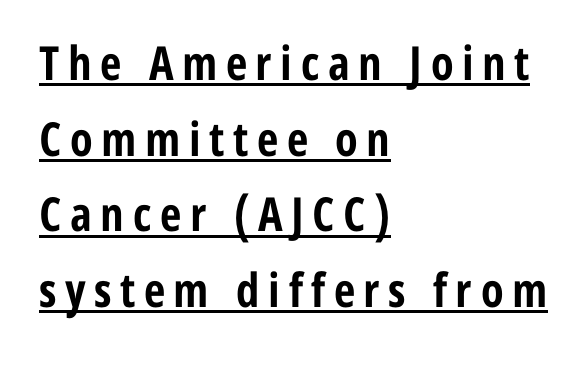
The image shows 47 px bold, condensed sans-serif type, upright; set left-aligned, normal line spacing (1.61x), underlined; low stroke contrast and a medium x-height.
